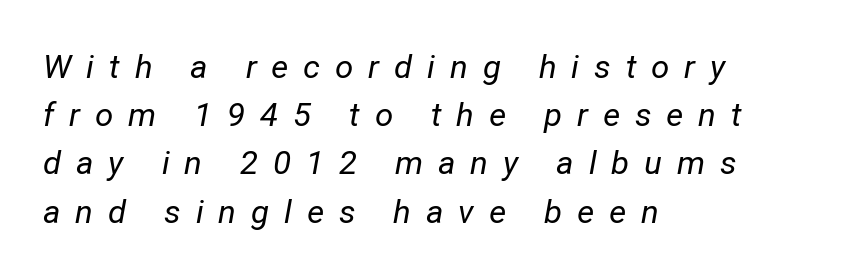
This is not heavy type; no bold has been used. The tracking jumps out immediately: characters are airy and widely separated. Yep, that's italic — everything's leaning. Looks like regular typesetting: each glyph gets only the width it needs. A bare baseline throughout the passage. The text block is weighted toward the left margin, trailing off unevenly rightward.
